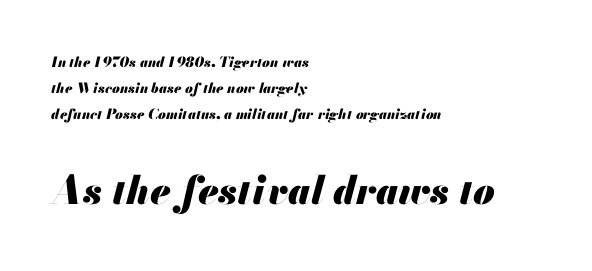
The image shows 39 px heavy type, italic (leaning right); set left-aligned, line spacing 1.85x, normal letter spacing, not underlined; the second (bottom) block is 2.79x larger; medium stroke contrast and a small x-height.
